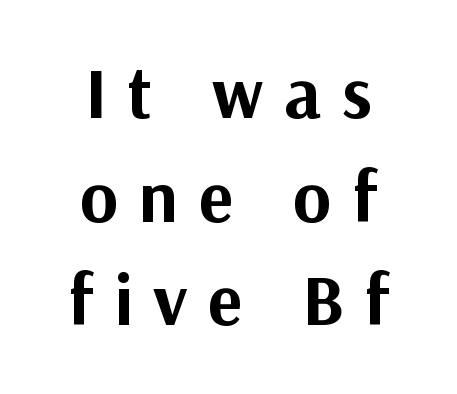
The type is letterspaced generously, with wide tracking. The face used here is a sans, in the tradition of grotesques and geometrics. Each glyph is drawn with heavy, bold strokes. Quick note: not italic, upright. These lines stack symmetrically, like a column narrowing and widening about its center.
